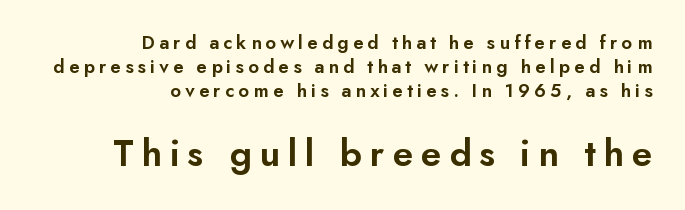
The image shows 39 px semibold sans-serif type, upright; set right-aligned, line spacing 1.21x, unusually wide letter spacing (+0.2 em), not underlined; the second (bottom) block is 1.95x larger; low stroke contrast and a small x-height.
